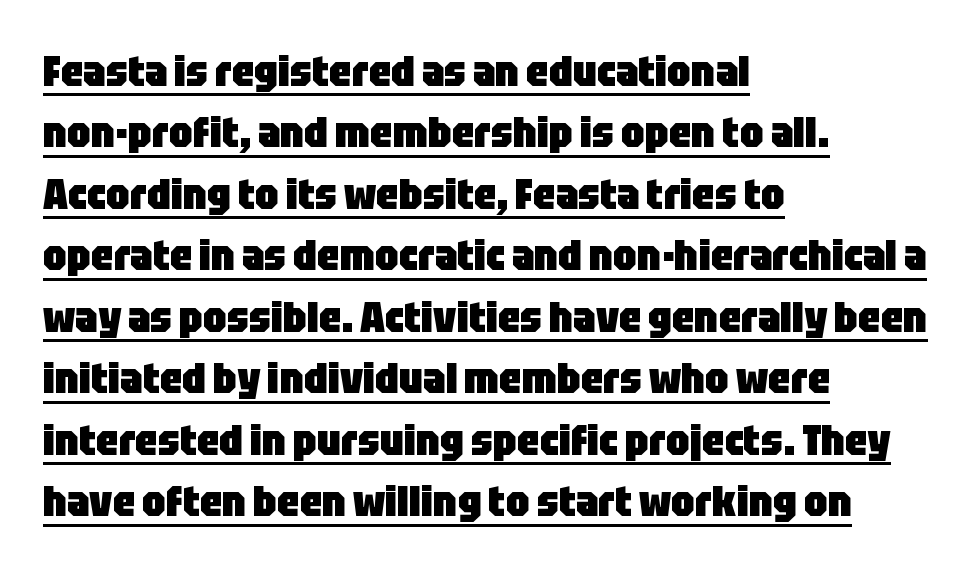
{"serif": "no", "italic": "no", "bold": "yes", "weight": "heavy", "width": "condensed", "stroke_contrast": "low", "x_height": "large", "monospaced": "no", "underline": "yes", "align": "left", "line_spacing": "normal", "line_spacing_ratio": 1.43, "letter_spacing": "normal", "letter_spacing_em": 0.0, "glyph_px": 43}
